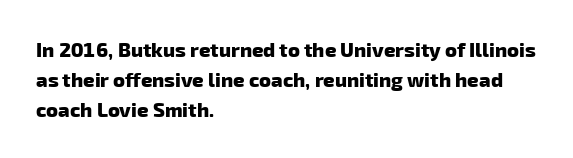
{"bold": "yes", "underline": "no", "align": "left", "line_spacing": "normal", "line_spacing_ratio": 1.51, "letter_spacing": "normal", "letter_spacing_em": 0.0, "glyph_px": 20}
